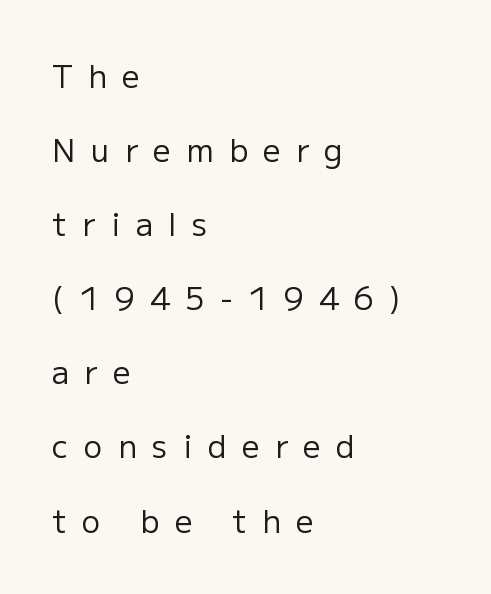
Q: Is the text bold? A: No.
Q: Is the text italic (slanted)? A: No, it is upright.
Q: Is the typeface a serif or a sans-serif typeface? A: Sans-serif.
Q: Is the text underlined? A: No.
Q: How is the paragraph aligned? A: Left-aligned.
Q: Is the spacing between letters normal or unusually wide? A: Unusually wide.
Q: Is the spacing between lines tight, normal or loose? A: Loose.
Q: Width (condensed, normal, or wide)? A: Normal.
Q: Stroke contrast? A: Low.
Q: x-height? A: Medium.
Q: Monospaced? A: No.
